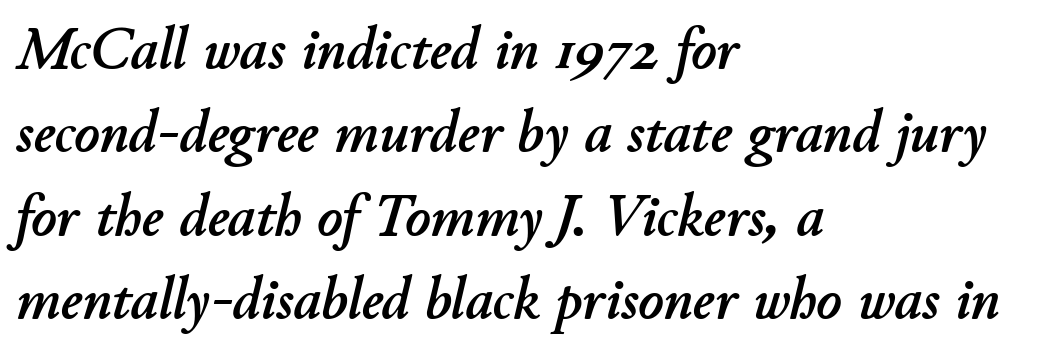
Beneath every word, the page is bare. These lines keep a tight, regular rhythm from letter to letter. Notice how descenders clear the ascenders below comfortably — that's standard leading. Caption: multi-line text, flush left, ragged right. The axis of the letterforms is tilted away from vertical.
